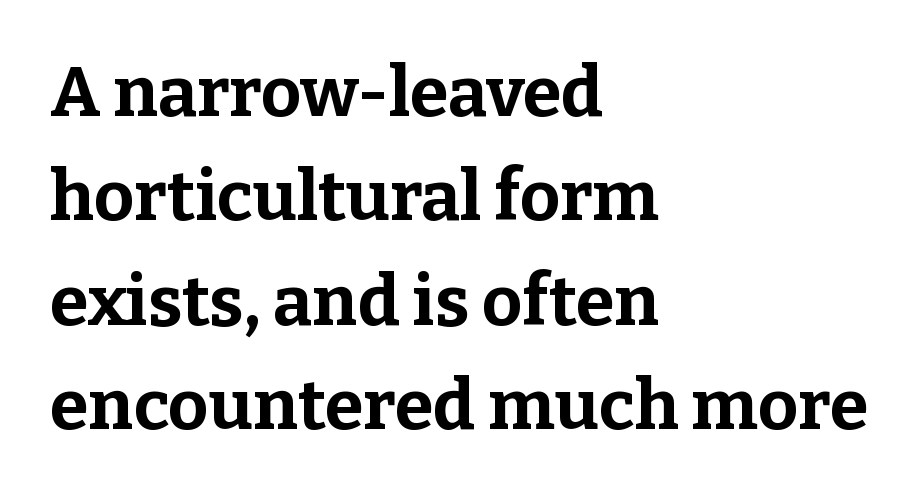
{"serif": "yes", "italic": "no", "bold": "yes", "weight": "bold", "width": "normal", "stroke_contrast": "low", "x_height": "medium", "monospaced": "no", "underline": "no", "align": "left", "line_spacing": "normal", "line_spacing_ratio": 1.49, "letter_spacing": "normal", "letter_spacing_em": 0.0, "glyph_px": 70}
